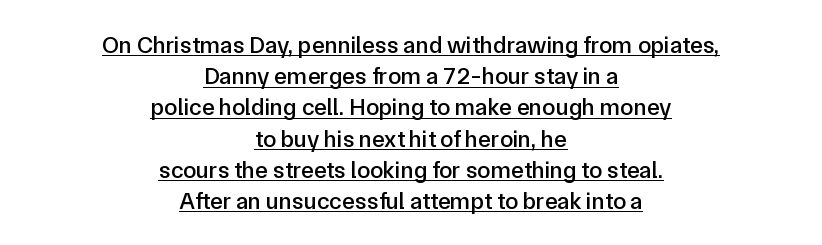
The image shows 24 px text type, upright; set centered, normal line spacing (1.3x), normal letter spacing, underlined.
